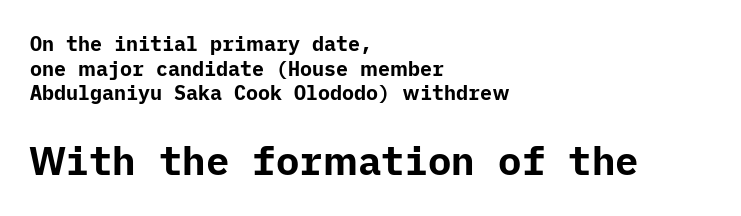
Q: Is the text bold? A: Yes.
Q: Is the text italic (slanted)? A: No, it is upright.
Q: Is the typeface a serif or a sans-serif typeface? A: Sans-serif.
Q: Is the text underlined? A: No.
Q: How is the paragraph aligned? A: Left-aligned.
Q: Is the spacing between letters normal or unusually wide? A: Normal.
Q: Which block of text is set in a larger size, the first (top) or the second (bottom)? A: The second (bottom) one.
Q: Width (condensed, normal, or wide)? A: Normal.
Q: Stroke contrast? A: Low.
Q: x-height? A: Medium.
